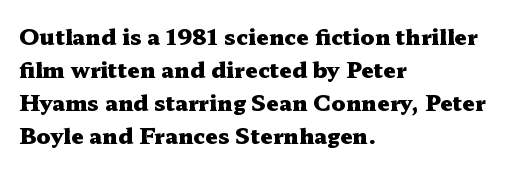
You'd pick this weight for a headline — it's a proper bold. The lettering holds an erect, upright posture throughout. Glance below the letters and you will spot only blank space. Layout note: lines flush left. Characters follow at the spacing the type designer built in. These lines sit exactly where default settings would place them.
